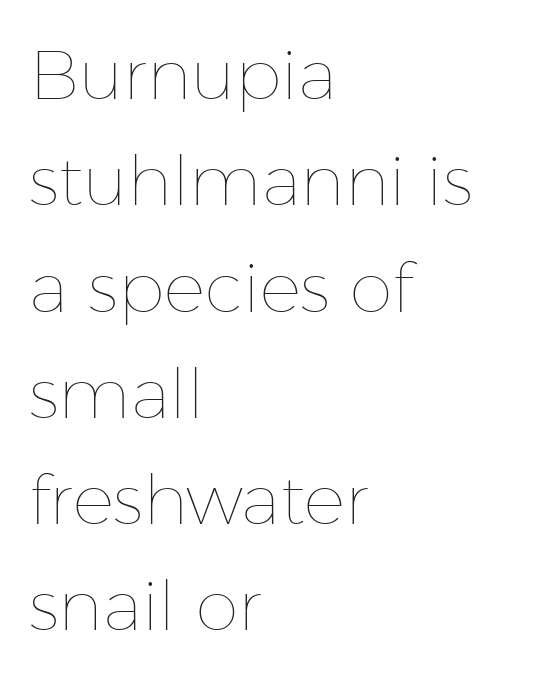
{"italic": "no", "bold": "no", "weight": "thin", "width": "normal", "stroke_contrast": "low", "x_height": "medium", "monospaced": "no", "underline": "no", "align": "left", "line_spacing": "normal", "line_spacing_ratio": 1.54, "letter_spacing": "normal", "letter_spacing_em": 0.0, "glyph_px": 69}
